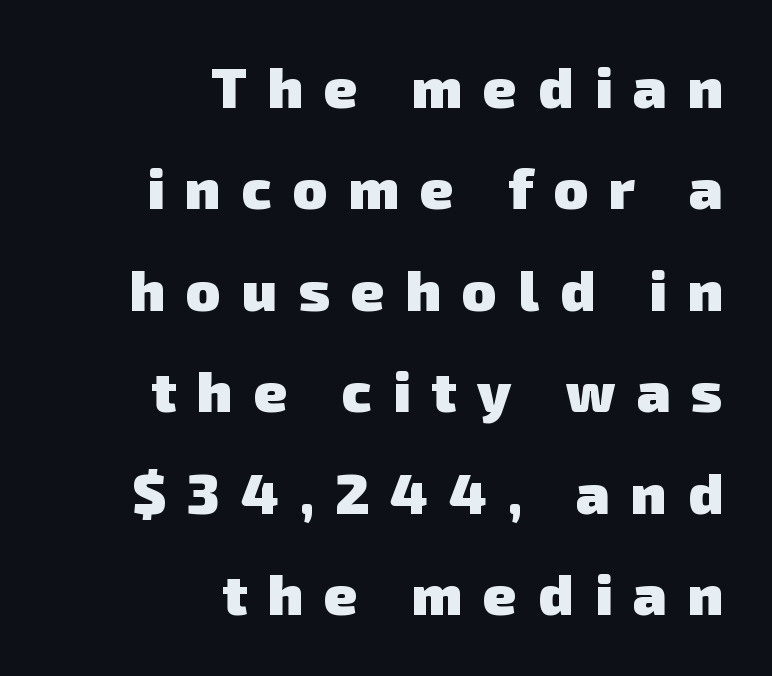
Q: Is the text bold? A: Yes.
Q: Is the typeface a serif or a sans-serif typeface? A: Sans-serif.
Q: Is the text underlined? A: No.
Q: How is the paragraph aligned? A: Right-aligned.
Q: Is the spacing between letters normal or unusually wide? A: Unusually wide.
Q: Width (condensed, normal, or wide)? A: Normal.
Q: Stroke contrast? A: Low.
Q: x-height? A: Medium.
Q: Monospaced? A: No.
